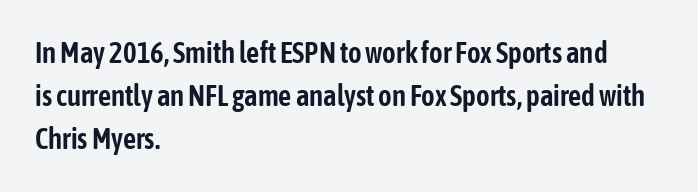
The image shows 29 px condensed sans-serif type, upright; set left-aligned, normal line spacing (1.49x), normal letter spacing, not underlined; low stroke contrast and a medium x-height.
